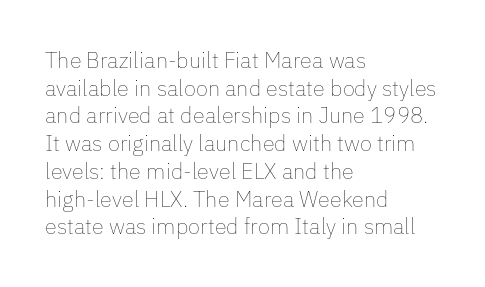
The image shows 22 px text type, upright; set left-aligned, normal line spacing (1.26x), normal letter spacing, not underlined.
